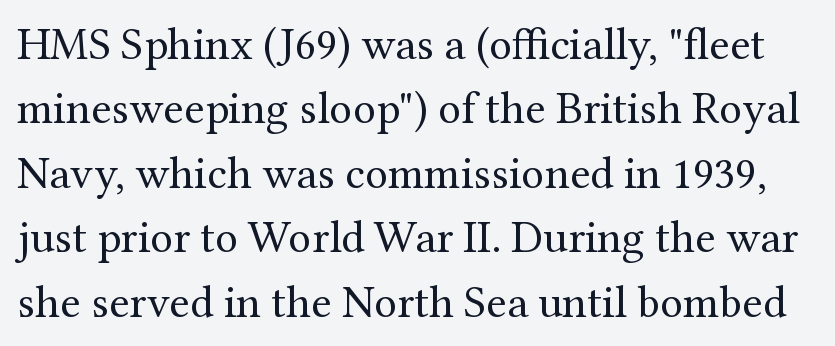
Q: Is the text bold? A: No.
Q: Is the text italic (slanted)? A: No, it is upright.
Q: Is the typeface a serif or a sans-serif typeface? A: Serif.
Q: Is the text underlined? A: No.
Q: Is the spacing between letters normal or unusually wide? A: Normal.
Q: Is the spacing between lines tight, normal or loose? A: Normal.
Q: Width (condensed, normal, or wide)? A: Normal.
Q: Stroke contrast? A: Medium.
Q: x-height? A: Medium.
Q: Monospaced? A: No.
